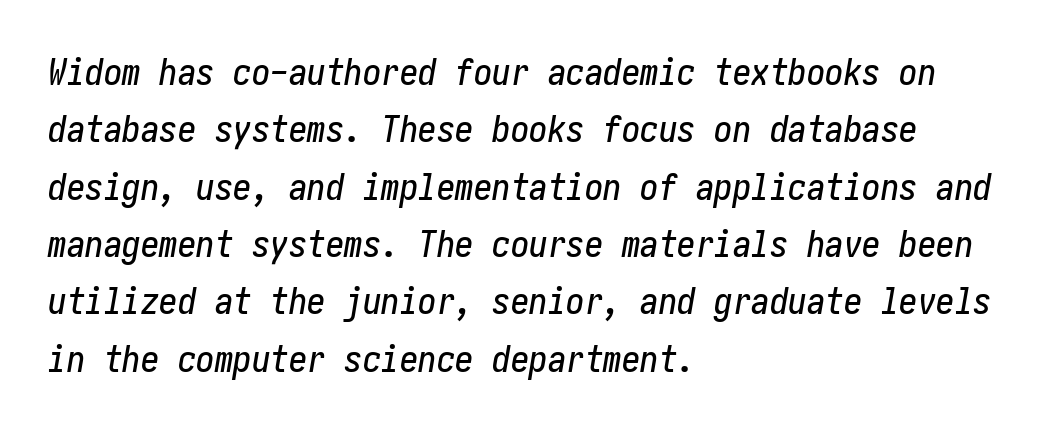
Q: Is the text italic (slanted)? A: Yes, it leans right by about 10 degrees.
Q: Is the text underlined? A: No.
Q: How is the paragraph aligned? A: Left-aligned.
Q: Is the spacing between letters normal or unusually wide? A: Normal.
Q: Is the spacing between lines tight, normal or loose? A: Normal.
Q: Width (condensed, normal, or wide)? A: Condensed.
Q: Stroke contrast? A: Low.
Q: x-height? A: Medium.
